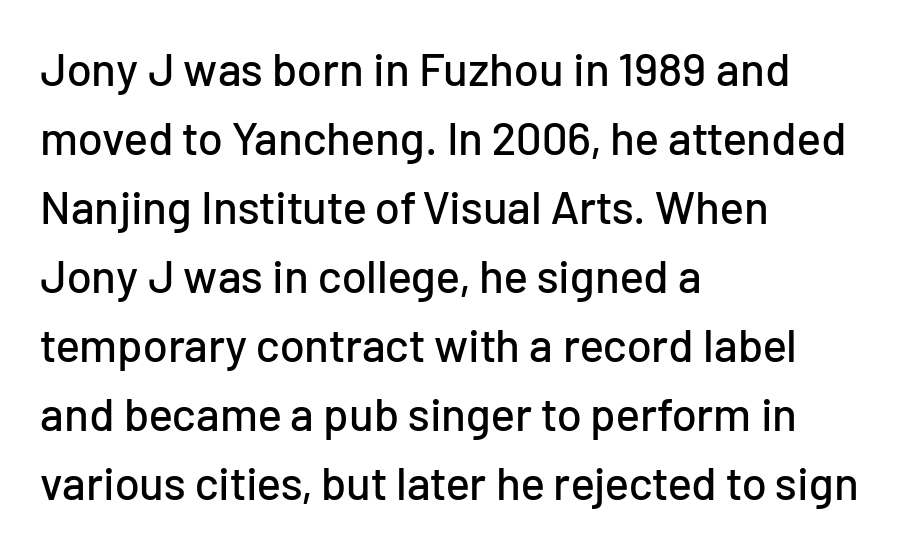
The image shows 46 px sans-serif type, upright; set left-aligned, normal line spacing (1.5x), normal letter spacing, not underlined; low stroke contrast and a medium x-height.
